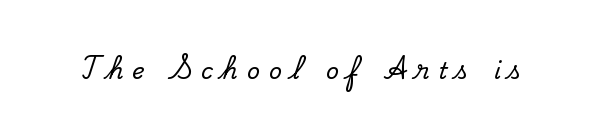
The image shows 23 px text type; set unusually wide letter spacing (+0.39 em), not underlined.
